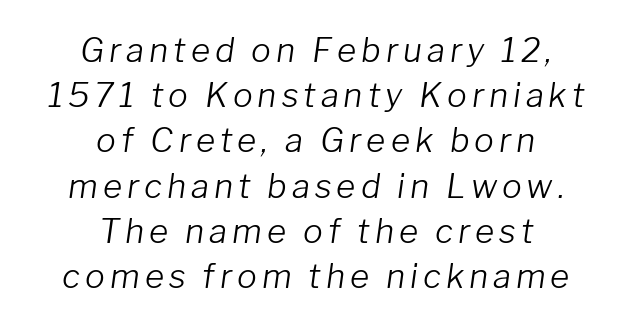
Q: Is the text bold? A: No.
Q: Is the text italic (slanted)? A: Yes, it leans right by about 8 degrees.
Q: Is the text underlined? A: No.
Q: How is the paragraph aligned? A: Centered.
Q: Is the spacing between lines tight, normal or loose? A: Normal.
Q: Width (condensed, normal, or wide)? A: Normal.
Q: Stroke contrast? A: Low.
Q: x-height? A: Medium.
Q: Monospaced? A: No.
